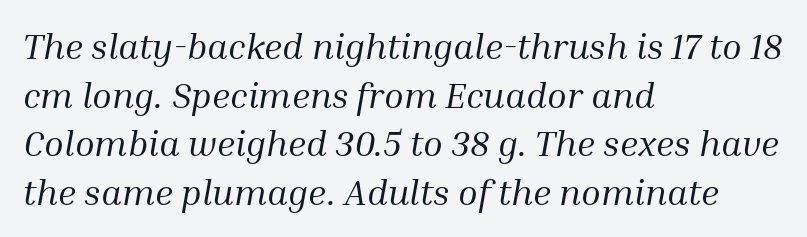
{"serif": "yes", "italic": "yes", "lean": "right", "slant_degrees": 10, "bold": "no", "weight": "regular", "width": "normal", "stroke_contrast": "medium", "x_height": "medium", "monospaced": "no", "underline": "no", "align": "left", "line_spacing": "normal", "line_spacing_ratio": 1.35, "letter_spacing": "normal", "letter_spacing_em": 0.0, "glyph_px": 36}
